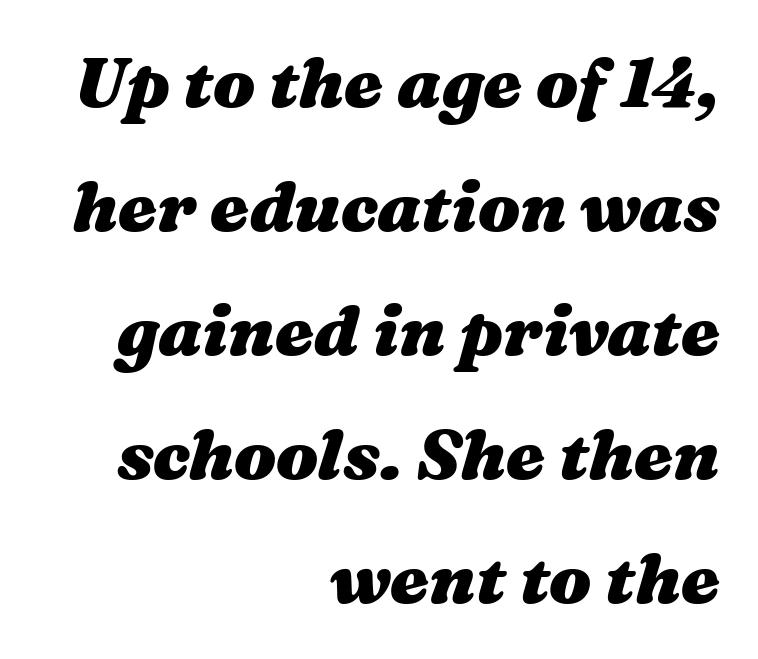
The image shows 70 px heavy, wide type, italic (leaning right); set right-aligned, line spacing 1.77x, normal letter spacing, not underlined; medium stroke contrast and a medium x-height.
